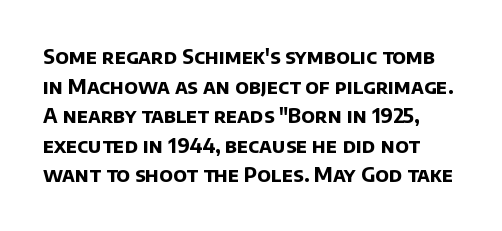
Q: Is the text bold? A: Yes.
Q: Is the text underlined? A: No.
Q: Is the spacing between letters normal or unusually wide? A: Normal.
Q: Is the spacing between lines tight, normal or loose? A: Normal.
